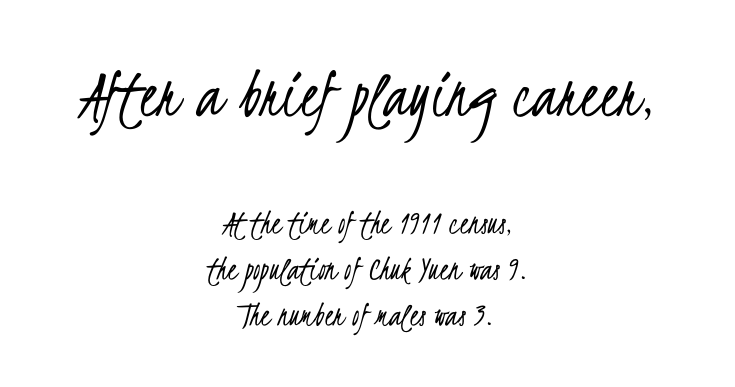
{"serif": "no", "bold": "no", "weight": "light", "width": "condensed", "stroke_contrast": "low", "x_height": "small", "monospaced": "no", "underline": "no", "align": "center", "line_spacing": "normal", "line_spacing_ratio": 1.27, "letter_spacing": "normal", "letter_spacing_em": 0.0, "larger_block": "first", "size_ratio": 2.03, "glyph_px": 73}
